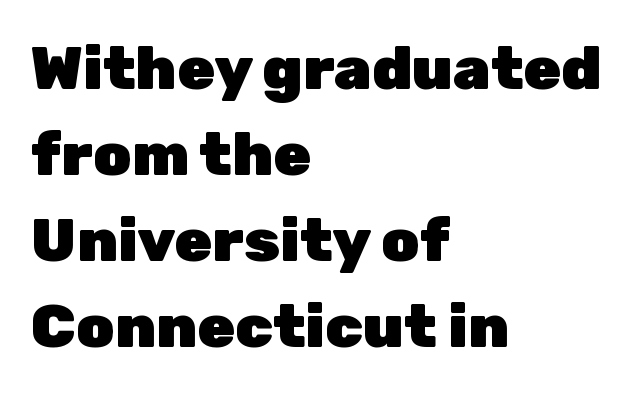
{"serif": "no", "italic": "no", "bold": "yes", "weight": "heavy", "width": "normal", "stroke_contrast": "low", "x_height": "medium", "monospaced": "no", "underline": "no", "align": "left", "line_spacing": "normal", "line_spacing_ratio": 1.41, "letter_spacing": "normal", "letter_spacing_em": 0.0, "glyph_px": 61}
